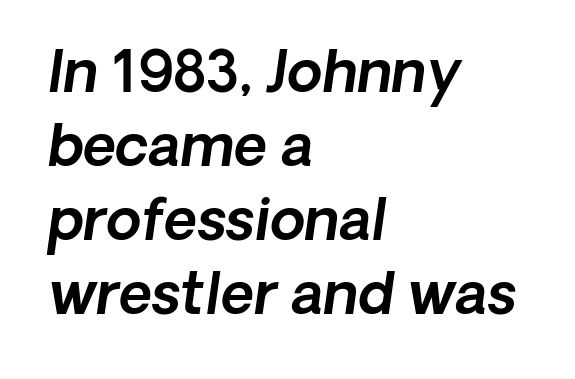
Q: Is the typeface a serif or a sans-serif typeface? A: Sans-serif.
Q: Is the text underlined? A: No.
Q: How is the paragraph aligned? A: Left-aligned.
Q: Is the spacing between letters normal or unusually wide? A: Normal.
Q: Is the spacing between lines tight, normal or loose? A: Normal.
Q: Width (condensed, normal, or wide)? A: Normal.
Q: x-height? A: Medium.
Q: Monospaced? A: No.
